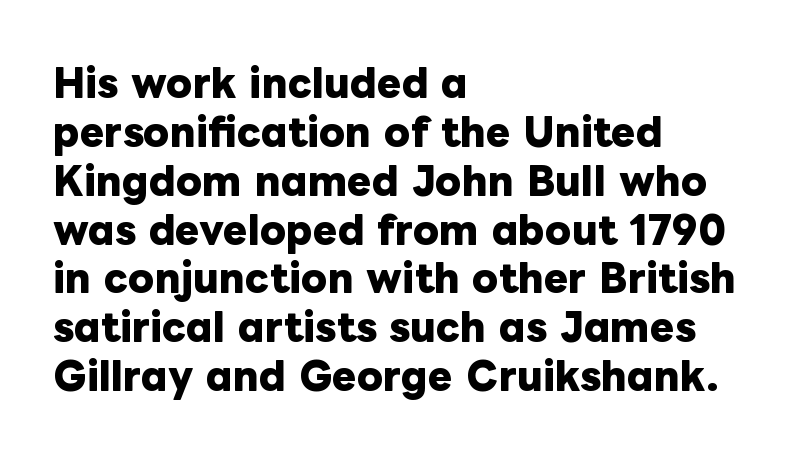
Chunky letters — that's bold for sure. The strip under each line holds only bare page. In CSS terms this would be text-align: left. Nothing unusual about the tracking: characters are spaced as the font intends.
